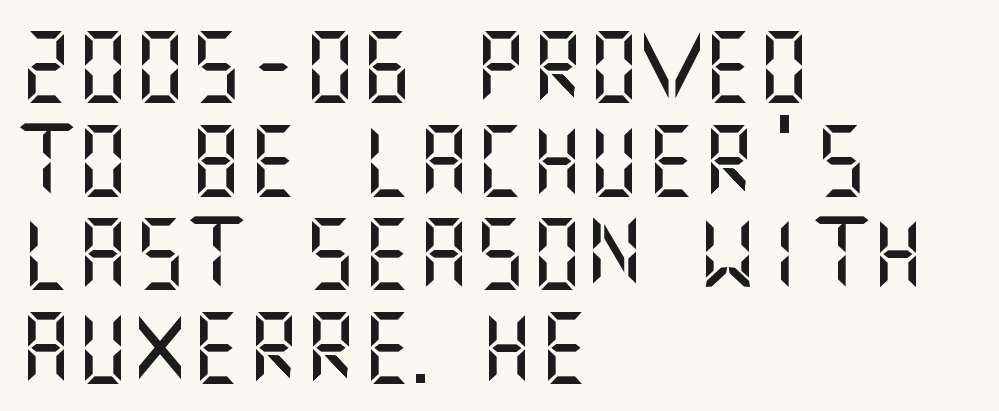
{"serif": "no", "italic": "no", "width": "normal", "stroke_contrast": "medium", "x_height": "large", "underline": "no", "align": "left", "line_spacing": "normal", "line_spacing_ratio": 1.32, "letter_spacing": "normal", "letter_spacing_em": 0.0, "glyph_px": 71}
